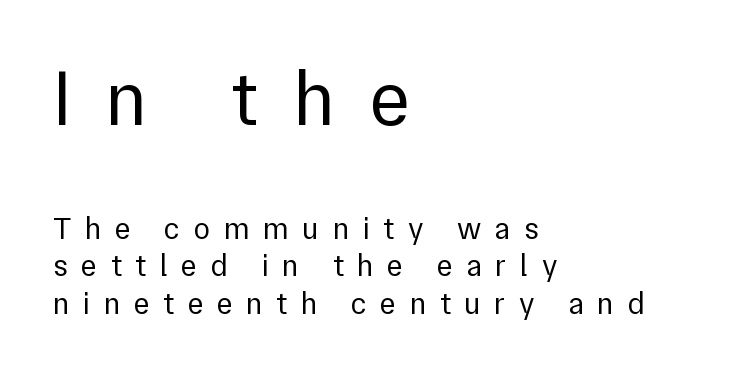
Q: Is the text bold? A: No.
Q: Is the text italic (slanted)? A: No, it is upright.
Q: Is the typeface a serif or a sans-serif typeface? A: Sans-serif.
Q: Is the text underlined? A: No.
Q: How is the paragraph aligned? A: Left-aligned.
Q: Is the spacing between letters normal or unusually wide? A: Unusually wide.
Q: Which block of text is set in a larger size, the first (top) or the second (bottom)? A: The first (top) one.
Q: Width (condensed, normal, or wide)? A: Normal.
Q: Stroke contrast? A: Low.
Q: x-height? A: Medium.
Q: Monospaced? A: No.
